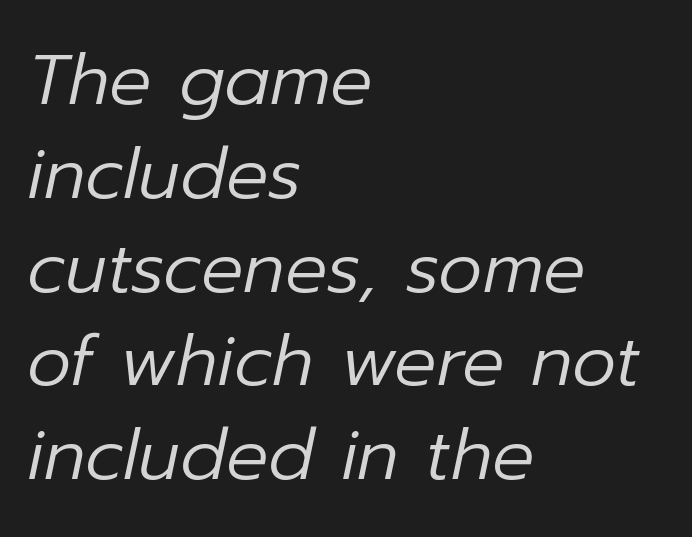
Q: Is the text bold? A: No.
Q: Is the text italic (slanted)? A: Yes, it leans right by about 12 degrees.
Q: Is the text underlined? A: No.
Q: How is the paragraph aligned? A: Left-aligned.
Q: Is the spacing between letters normal or unusually wide? A: Normal.
Q: Is the spacing between lines tight, normal or loose? A: Normal.
Q: Width (condensed, normal, or wide)? A: Normal.
Q: Stroke contrast? A: Low.
Q: x-height? A: Medium.
Q: Monospaced? A: No.
